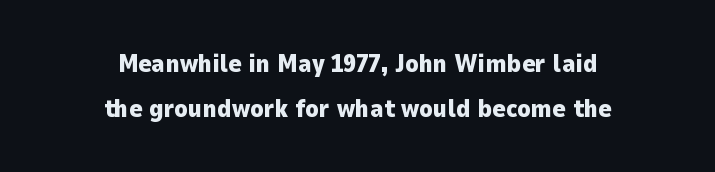
Reading down the block, each line starts at a different indent, mirrored at its end. Italic: no, the glyphs are upright roman. Has an underline been added? It has not. The type is set solid horizontally, with unmodified tracking. The strokes are fattened all the way to bold.
